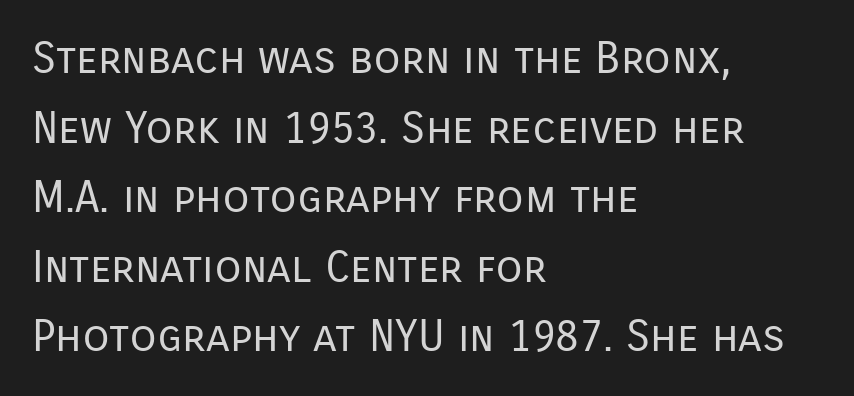
The image shows 44 px regular-weight sans-serif type, upright; set left-aligned, normal line spacing (1.58x), normal letter spacing, not underlined; low stroke contrast and a medium x-height.
